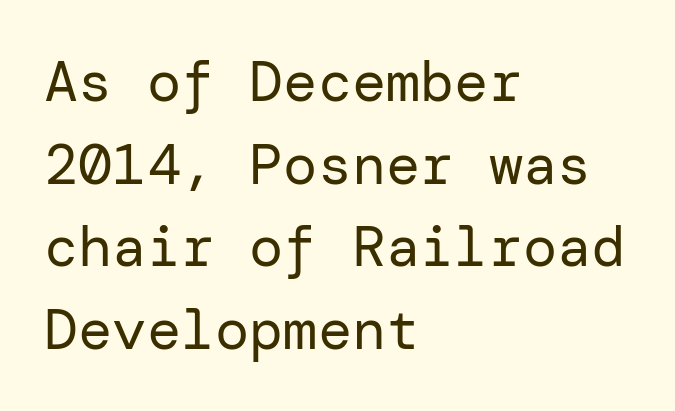
Stroke thickness stays within the range of a standard reading face or lighter. Plain, unruled lines of type. The leading is moderate, giving the passage an even texture. This sample uses a sans-serif face.
